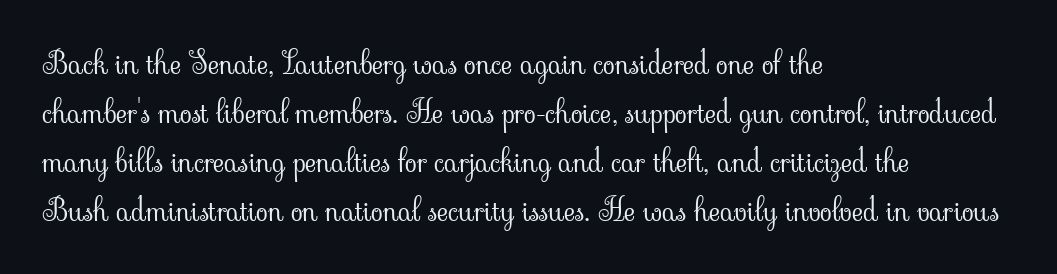
{"serif": "yes", "italic": "no", "bold": "no", "weight": "light", "width": "normal", "stroke_contrast": "low", "x_height": "small", "monospaced": "no", "underline": "no", "align": "left", "line_spacing": "normal", "line_spacing_ratio": 1.58, "letter_spacing": "normal", "letter_spacing_em": 0.0, "glyph_px": 31}
